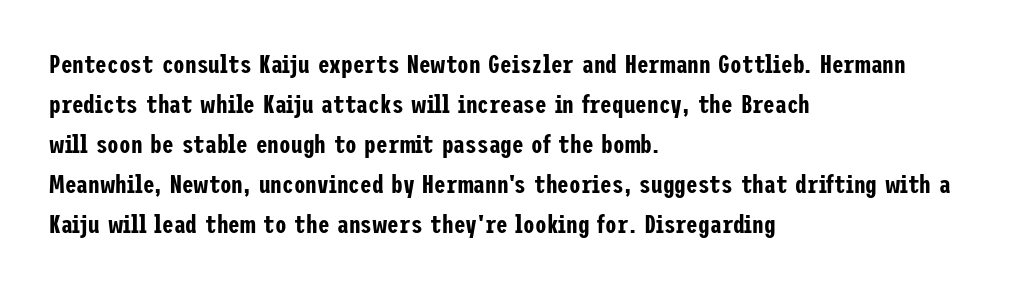
Descender tails drop into unmarked territory. Each word holds together tightly as a unit, with standard inter-letter gaps. Style check: upright. A student would call this left alignment; a typographer would say flush left, rag right. If you measured baseline to baseline, you'd find a middling distance.
